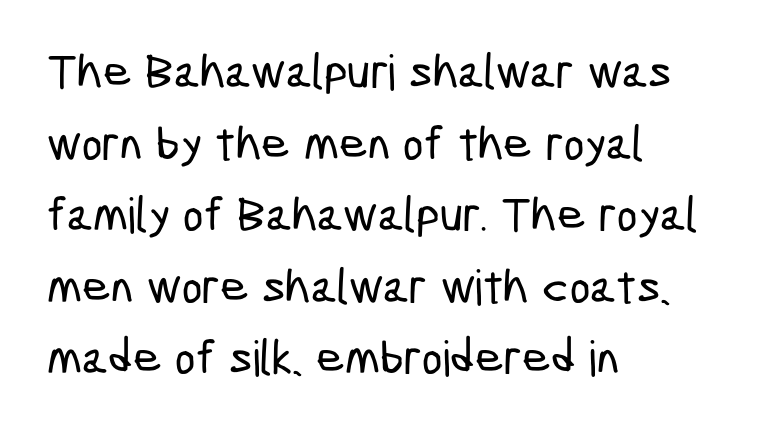
This rendering uses left alignment, leaving the right contour irregular. The zone under the glyphs is completely vacant. Observe the ordinary spacing: letters are neighbours, not strangers. Character widths vary here, with narrow letters taking less room than wide ones. How would I describe the line gaps? Plain and ordinary. Typographically, this falls in the sans-serif category.
